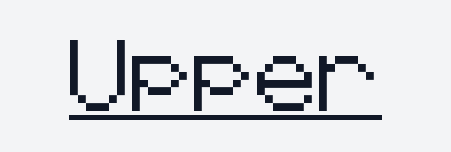
{"serif": "no", "italic": "no", "width": "normal", "stroke_contrast": "low", "x_height": "medium", "underline": "yes", "letter_spacing": "normal", "letter_spacing_em": 0.0, "glyph_px": 70}
